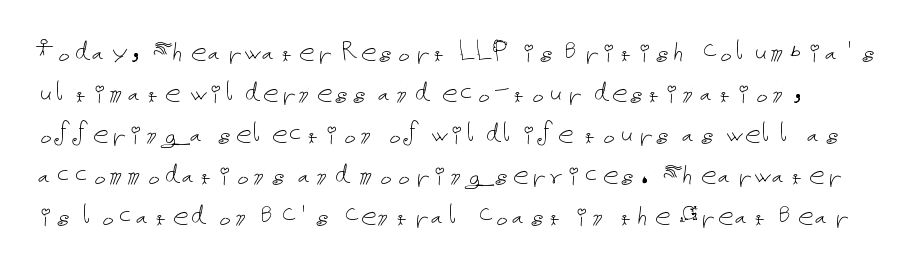
{"italic": "no", "bold": "no", "weight": "thin", "width": "normal", "stroke_contrast": "low", "x_height": "medium", "underline": "no", "line_spacing": "normal", "line_spacing_ratio": 1.28, "letter_spacing": "normal", "letter_spacing_em": 0.0, "glyph_px": 32}
